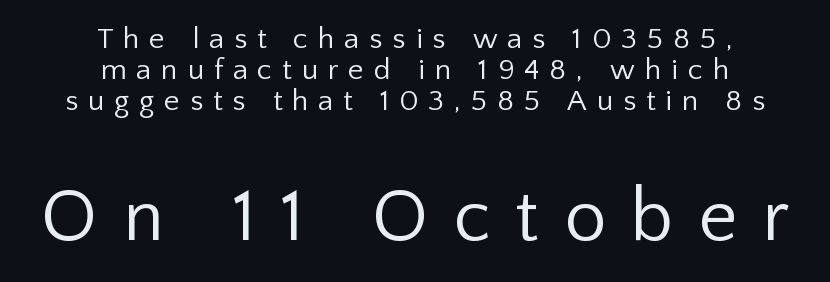
{"serif": "no", "italic": "no", "bold": "no", "weight": "regular", "width": "normal", "stroke_contrast": "low", "x_height": "medium", "monospaced": "no", "underline": "no", "align": "center", "line_spacing": "tight", "line_spacing_ratio": 1.04, "letter_spacing": "wide", "letter_spacing_em": 0.33, "larger_block": "second", "size_ratio": 2.5, "glyph_px": 75}
